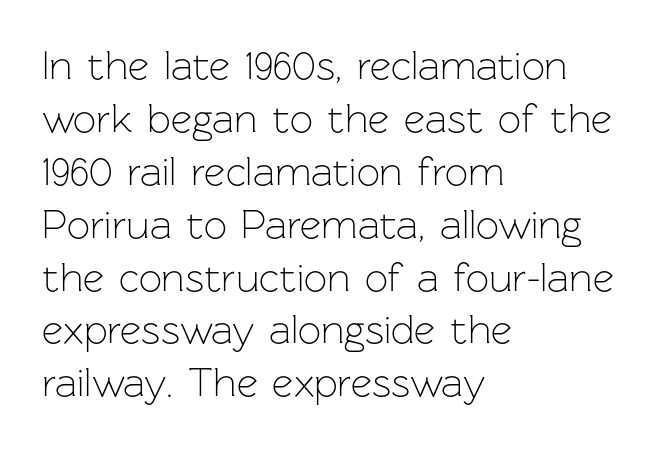
The image shows 41 px light sans-serif type, upright; set left-aligned, normal line spacing (1.29x), normal letter spacing, not underlined; low stroke contrast and a medium x-height.
